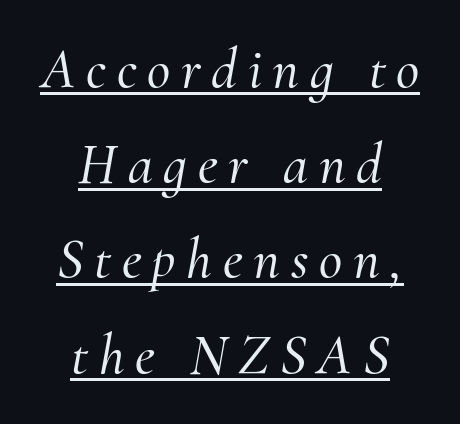
The image shows 57 px serif type, italic (leaning right); set centered, normal line spacing (1.67x), underlined; medium stroke contrast and a small x-height.
